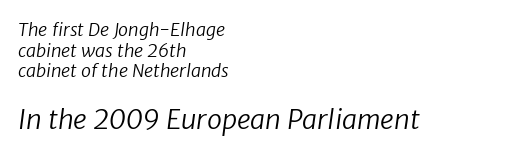
The image shows 27 px text type; set left-aligned, tight line spacing (1.15x), normal letter spacing, not underlined; the second (bottom) block is 1.5x larger.
